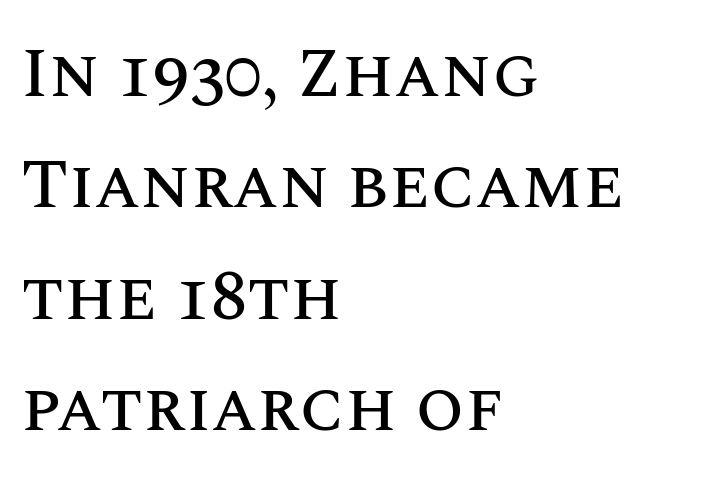
{"italic": "no", "width": "normal", "stroke_contrast": "medium", "x_height": "large", "monospaced": "no", "underline": "no", "align": "left", "line_spacing": "normal", "line_spacing_ratio": 1.59, "letter_spacing": "normal", "letter_spacing_em": 0.0, "glyph_px": 70}
